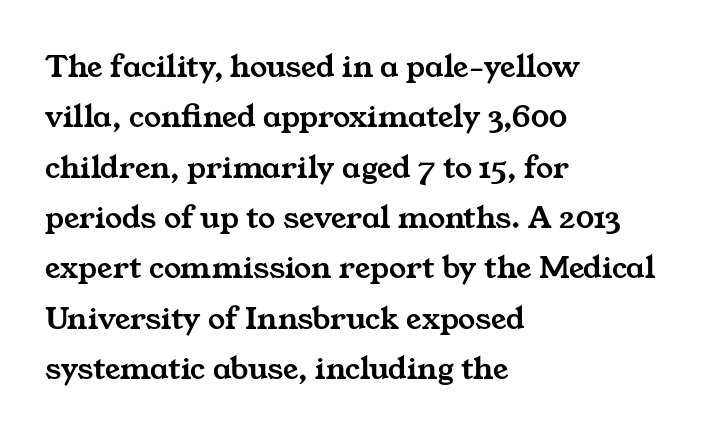
A bare baseline throughout the passage. Check where the strokes stop: tiny serifs finish them off. Leading matches the norm, producing a regular column. Each word holds together tightly as a unit, with standard inter-letter gaps. Horizontally, the lines are justified to the leading edge only.
